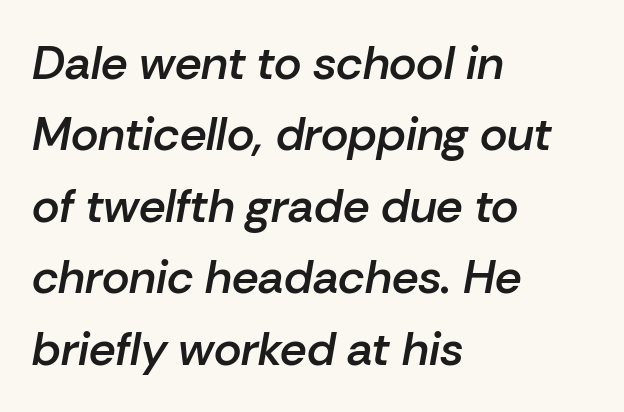
Q: Is the text bold? A: Semi-bold.
Q: Is the text italic (slanted)? A: Yes, it leans right by about 10 degrees.
Q: Is the text underlined? A: No.
Q: How is the paragraph aligned? A: Left-aligned.
Q: Is the spacing between letters normal or unusually wide? A: Normal.
Q: Is the spacing between lines tight, normal or loose? A: Normal.
Q: Width (condensed, normal, or wide)? A: Normal.
Q: Stroke contrast? A: Low.
Q: x-height? A: Medium.
Q: Monospaced? A: No.
